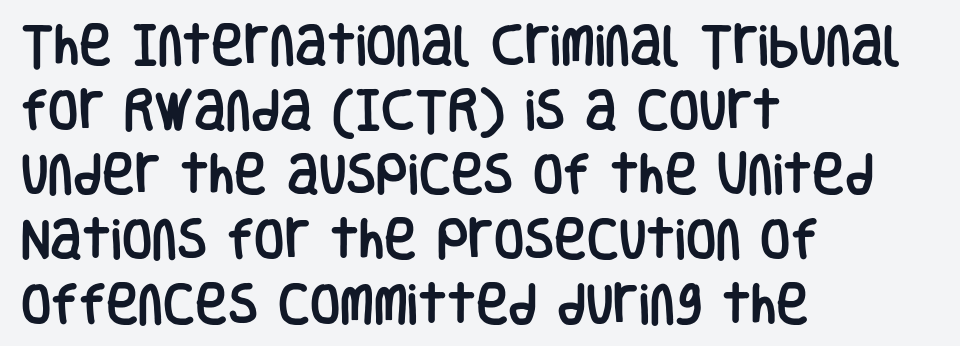
Type without underlining. A typesetter would call this proportional, since set widths differ per character. The typesetter chose a ragged-right arrangement here. The passage shown has conventional tracking throughout. No italicization has been applied; the sample stays upright.
